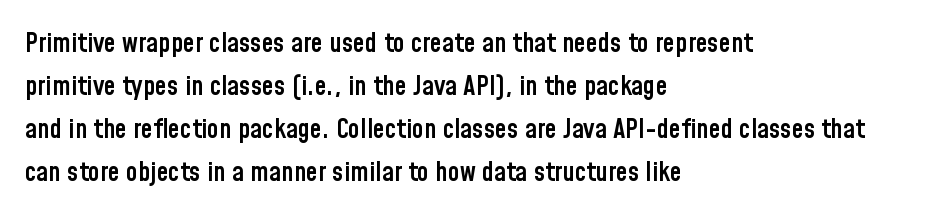
Decoration check: the copy has no underline. A classic flush-left, rag-right setting is used for this passage. Notice how descenders clear the ascenders below comfortably — that's standard leading. Tracking value appears to be zero — textbook default spacing.
